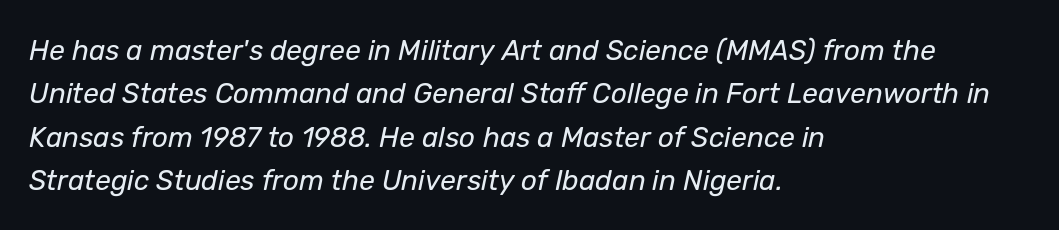
The image shows 28 px regular-weight type, italic (leaning right); set left-aligned, normal line spacing (1.55x), normal letter spacing, not underlined; low stroke contrast and a medium x-height.
